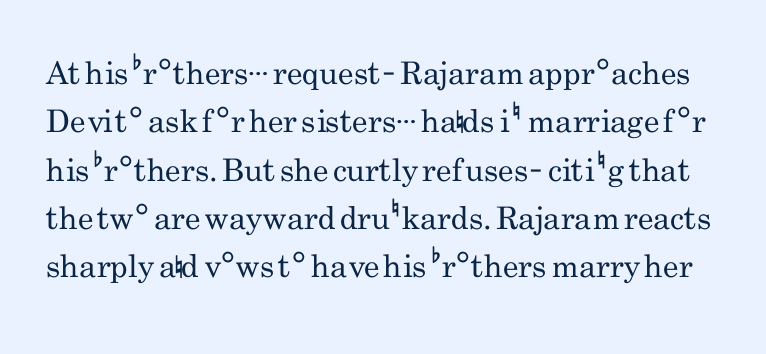
Q: Is the text bold? A: No.
Q: Is the text italic (slanted)? A: No, it is upright.
Q: Is the typeface a serif or a sans-serif typeface? A: Sans-serif.
Q: Is the text underlined? A: No.
Q: Is the spacing between letters normal or unusually wide? A: Normal.
Q: Is the spacing between lines tight, normal or loose? A: Normal.
Q: Width (condensed, normal, or wide)? A: Condensed.
Q: Stroke contrast? A: Low.
Q: x-height? A: Small.
Q: Monospaced? A: No.
